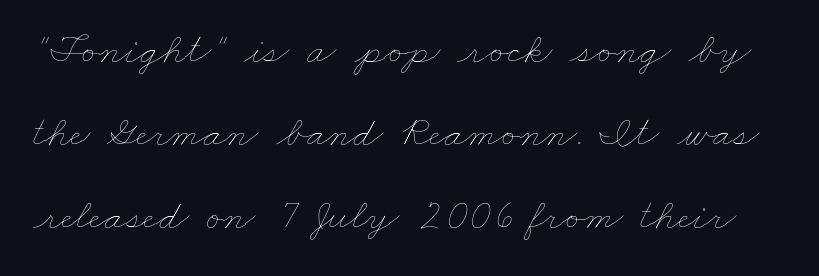
Q: Is the text bold? A: No.
Q: Is the text underlined? A: No.
Q: Is the spacing between letters normal or unusually wide? A: Normal.
Q: Is the spacing between lines tight, normal or loose? A: Loose.
Q: Width (condensed, normal, or wide)? A: Wide.
Q: Stroke contrast? A: Low.
Q: x-height? A: Small.
Q: Monospaced? A: No.
